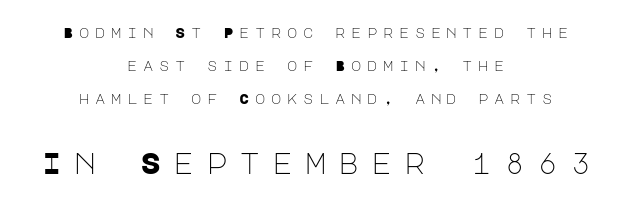
{"serif": "no", "italic": "no", "bold": "no", "weight": "light", "width": "normal", "stroke_contrast": "low", "x_height": "large", "underline": "no", "align": "center", "line_spacing": "loose", "line_spacing_ratio": 2.35, "letter_spacing": "wide", "letter_spacing_em": 0.4, "larger_block": "second", "size_ratio": 2.07, "glyph_px": 29}
